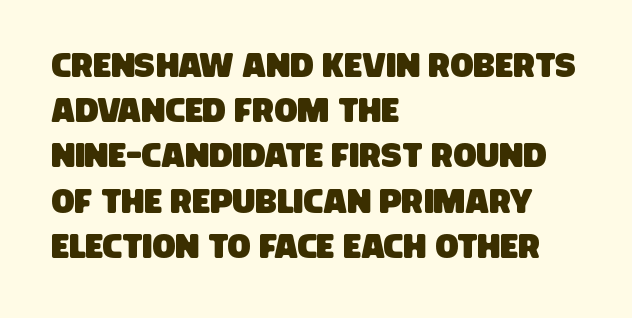
Proportional: the letters do not fall into vertical columns. Each row of text sits above clean, open space. You could call the tracking neutral — neither tight nor loose. Grotesque or geometric, the face here clearly has no serifs. Is there much room between lines? A standard amount, neither cramped nor airy.
